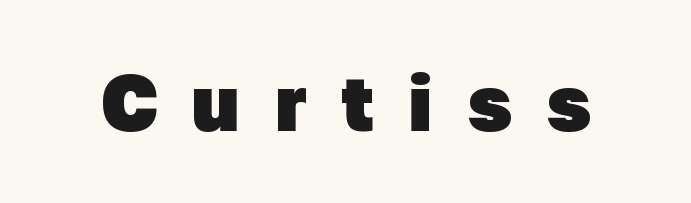
{"serif": "no", "bold": "yes", "weight": "heavy", "width": "normal", "stroke_contrast": "low", "x_height": "medium", "monospaced": "no", "underline": "no", "letter_spacing": "wide", "letter_spacing_em": 0.45, "glyph_px": 78}
